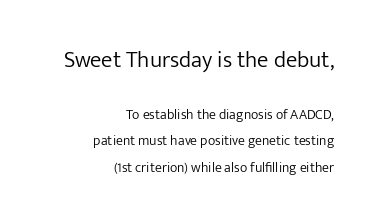
Q: Is the text bold? A: No.
Q: Is the text italic (slanted)? A: No, it is upright.
Q: Is the text underlined? A: No.
Q: How is the paragraph aligned? A: Right-aligned.
Q: Is the spacing between letters normal or unusually wide? A: Normal.
Q: Which block of text is set in a larger size, the first (top) or the second (bottom)? A: The first (top) one.
